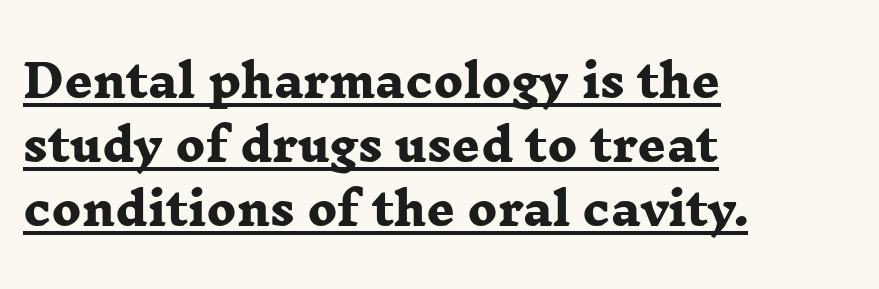
The image shows 44 px heavy, wide serif type; set left-aligned, normal line spacing (1.46x), normal letter spacing, underlined; low stroke contrast and a medium x-height.
